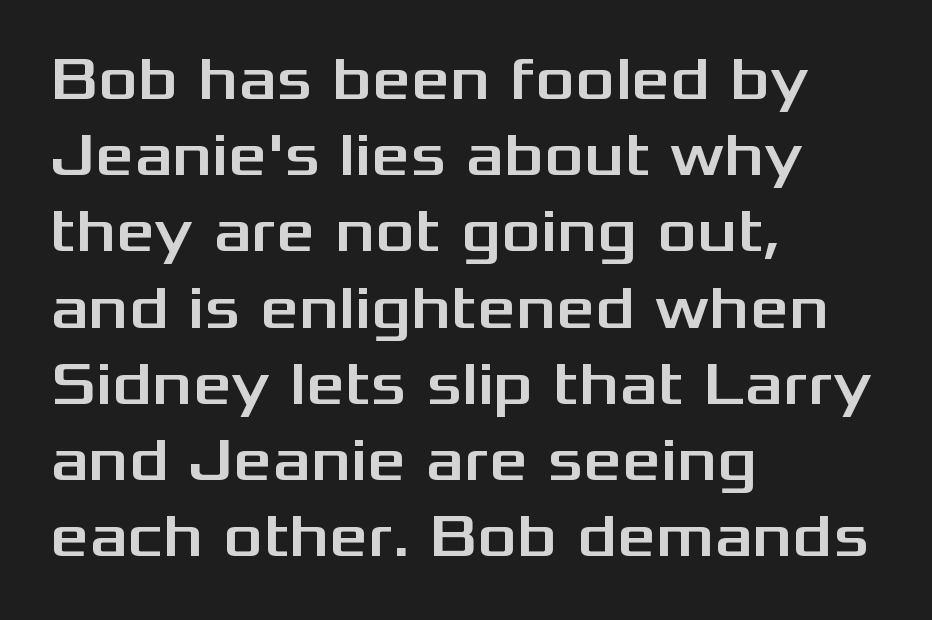
Each letter's strokes conclude bluntly, with no projecting serifs. Where is the straight margin? On the left. Tracking value appears to be zero — textbook default spacing. The rendering uses natural spacing where letterforms have individual widths. Decoration check: the copy has no underline.
